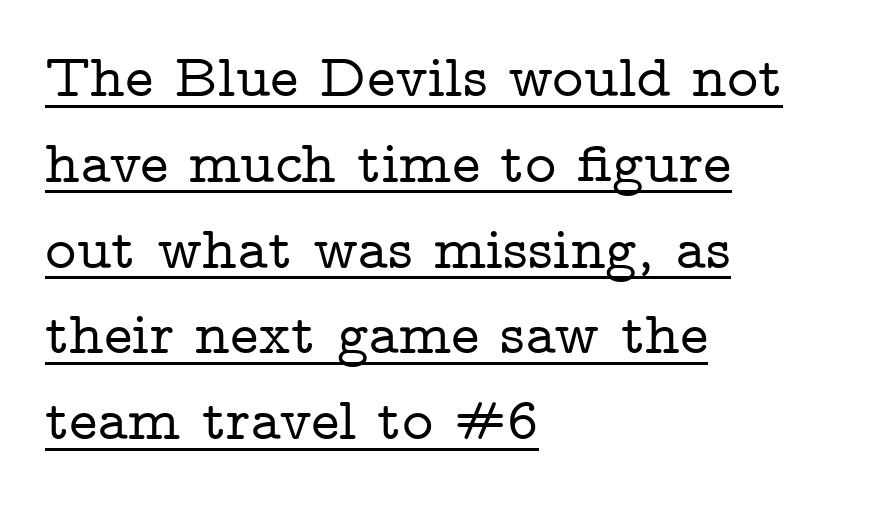
{"serif": "yes", "italic": "no", "width": "wide", "stroke_contrast": "low", "x_height": "medium", "monospaced": "no", "underline": "yes", "align": "left", "line_spacing": "normal", "line_spacing_ratio": 1.43, "letter_spacing": "normal", "letter_spacing_em": 0.0, "glyph_px": 60}
